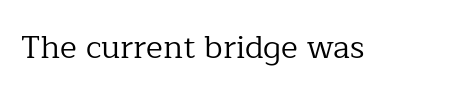
The image shows 32 px regular-weight serif type, upright; set normal letter spacing, not underlined; low stroke contrast and a medium x-height.
